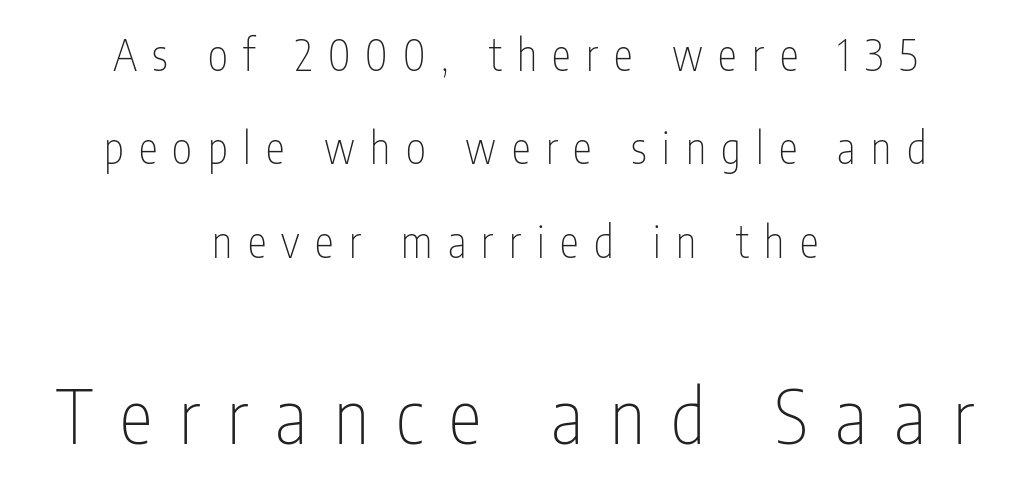
{"serif": "no", "italic": "no", "bold": "no", "weight": "thin", "width": "condensed", "stroke_contrast": "low", "x_height": "medium", "monospaced": "no", "underline": "no", "align": "center", "line_spacing": "loose", "line_spacing_ratio": 2.17, "letter_spacing": "wide", "letter_spacing_em": 0.36, "larger_block": "second", "size_ratio": 1.74, "glyph_px": 75}
